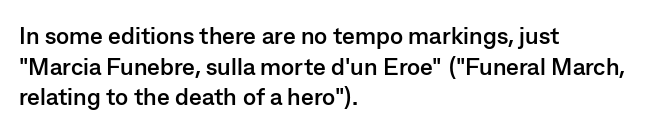
Summary of weight: heavy, a full bold. Tracking value appears to be zero — textbook default spacing. No italicization has been applied; the sample stays upright. The words here are not underlined. A normal amount of white space separates one row of letters from the next.
